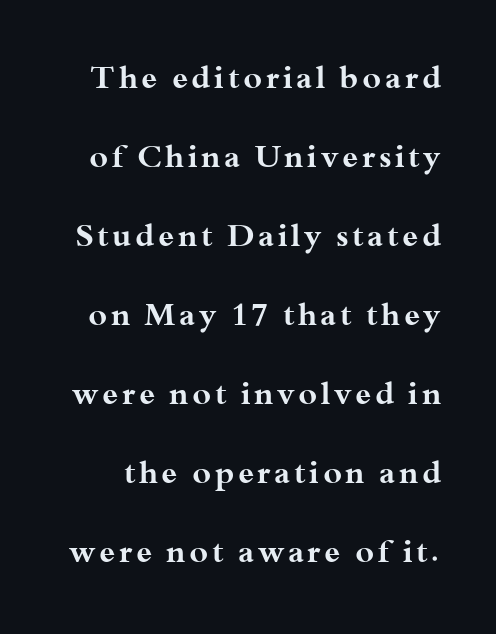
The image shows 32 px bold, wide serif type, upright; set loose line spacing (2.47x), not underlined; medium stroke contrast and a small x-height.
